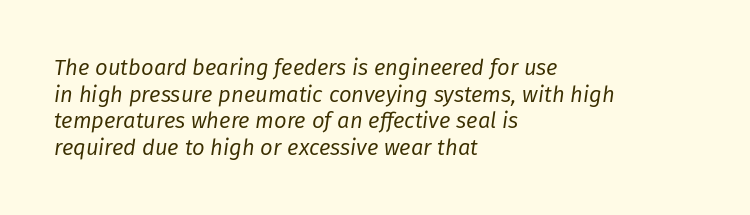
{"italic": "yes", "lean": "right", "slant_degrees": 8, "bold": "no", "underline": "no", "align": "left", "line_spacing_ratio": 1.21, "letter_spacing": "normal", "letter_spacing_em": 0.0, "glyph_px": 22}
